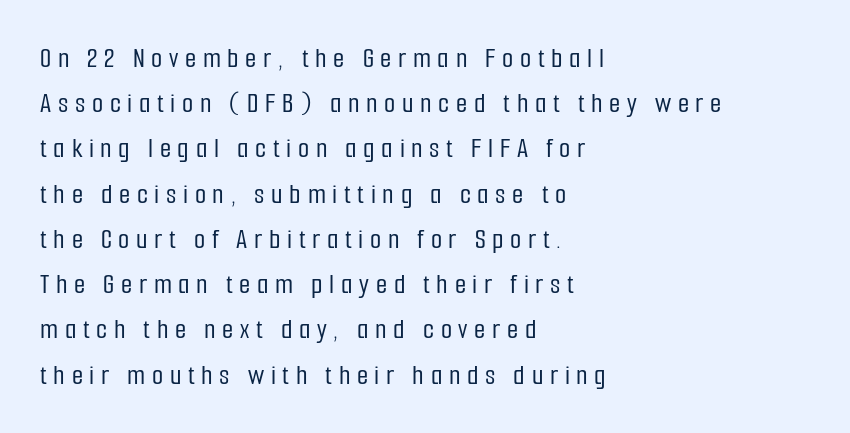
{"serif": "no", "italic": "no", "width": "condensed", "stroke_contrast": "low", "x_height": "medium", "monospaced": "no", "underline": "no", "align": "left", "line_spacing": "normal", "line_spacing_ratio": 1.56, "letter_spacing": "wide", "letter_spacing_em": 0.23, "glyph_px": 29}
